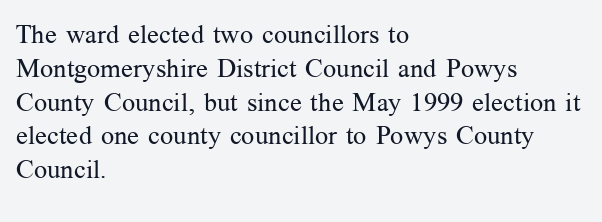
The image shows 26 px text type, upright; set left-aligned, normal line spacing (1.3x), normal letter spacing, not underlined.
